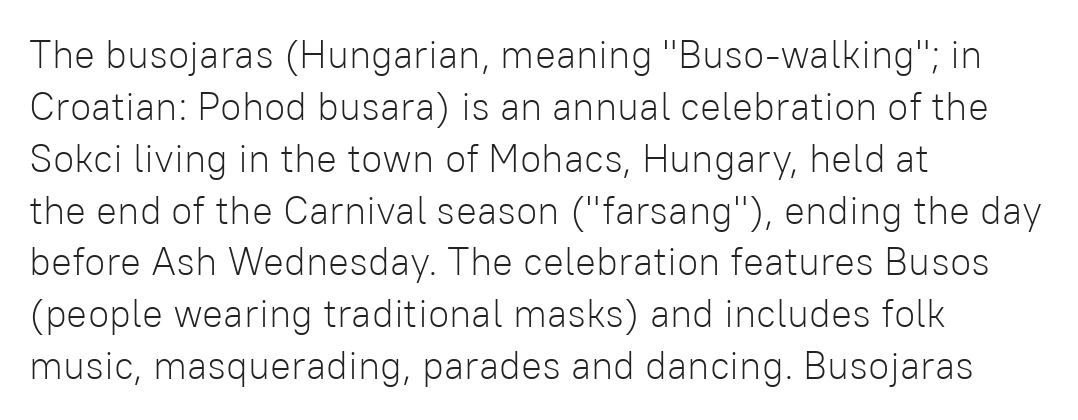
{"serif": "no", "italic": "no", "bold": "no", "weight": "light", "width": "normal", "stroke_contrast": "low", "x_height": "medium", "monospaced": "no", "underline": "no", "align": "left", "line_spacing": "normal", "line_spacing_ratio": 1.33, "letter_spacing": "normal", "letter_spacing_em": 0.0, "glyph_px": 39}
